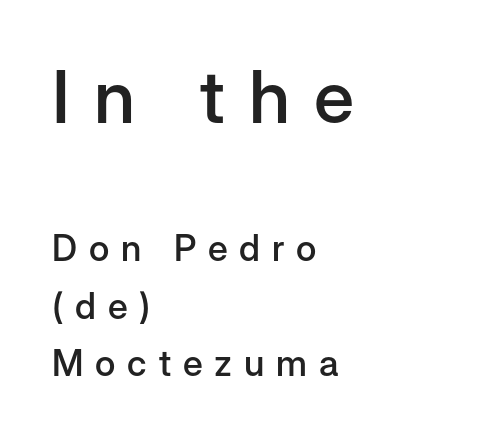
The image shows 73 px semibold sans-serif type, upright; set left-aligned, normal line spacing (1.59x), unusually wide letter spacing (+0.33 em), not underlined; the first (top) block is 2.03x larger; low stroke contrast and a medium x-height.
